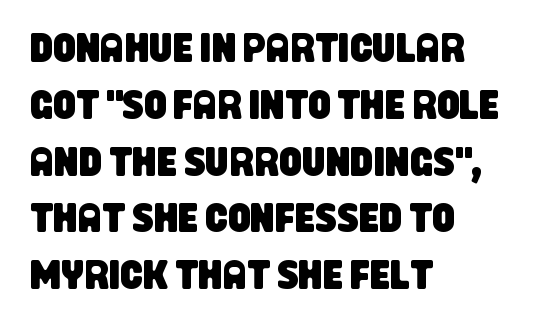
{"serif": "no", "width": "condensed", "stroke_contrast": "low", "x_height": "large", "monospaced": "no", "underline": "no", "align": "left", "line_spacing": "normal", "line_spacing_ratio": 1.42, "letter_spacing": "normal", "letter_spacing_em": 0.0, "glyph_px": 40}
